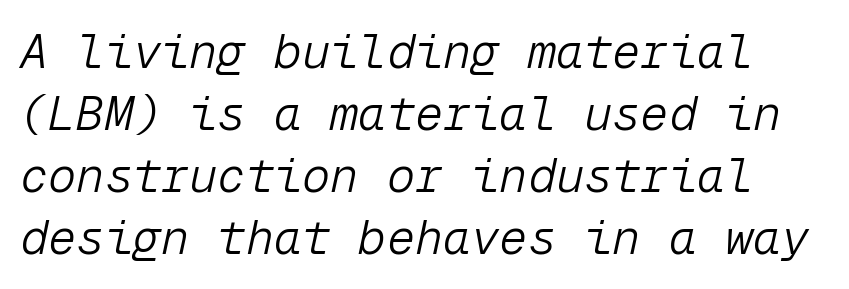
Each new line begins a customary step beneath the previous one. Note the uniform advance width — an 'i' takes as much space as an 'm'. This sample uses an oblique cut, with every glyph tilted off the vertical. Plain, unruled lines of type.
